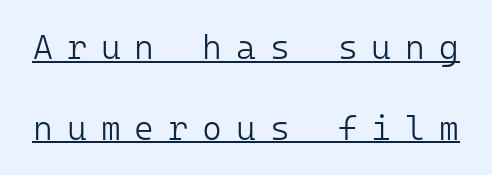
{"serif": "no", "italic": "no", "bold": "no", "weight": "light", "width": "normal", "stroke_contrast": "low", "x_height": "medium", "monospaced": "yes", "underline": "yes", "line_spacing": "loose", "line_spacing_ratio": 2.38, "letter_spacing": "wide", "letter_spacing_em": 0.41, "glyph_px": 34}
